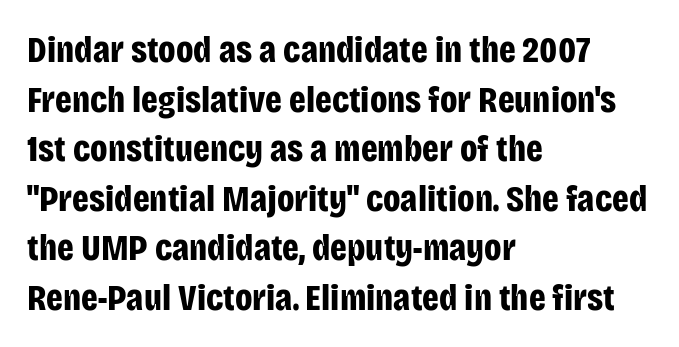
Serif or sans? Sans — the stroke terminals are bare. Pretty heavy lettering here — definitely bold. Which margin do the lines hug? The left one — the right edge is uneven. Does the leading feel generous? No, just average. This is the regular roman posture of the typeface. Spacing verdict: proportional, widths tailored to each character.
